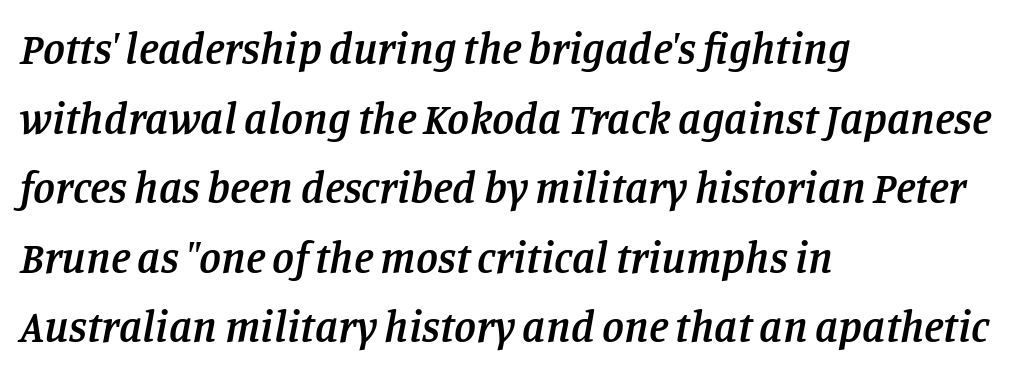
{"serif": "yes", "italic": "yes", "lean": "right", "slant_degrees": 11, "bold": "semi", "weight": "semibold", "width": "normal", "stroke_contrast": "low", "x_height": "large", "monospaced": "no", "underline": "no", "align": "left", "line_spacing": "normal", "line_spacing_ratio": 1.58, "letter_spacing": "normal", "letter_spacing_em": 0.0, "glyph_px": 44}
